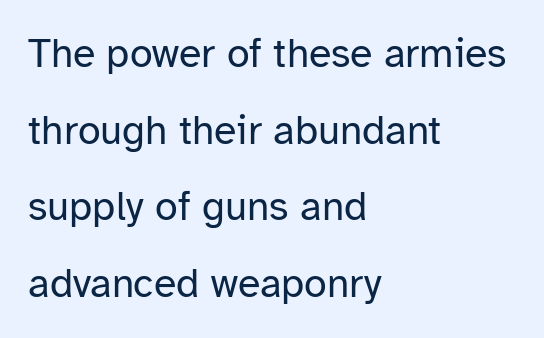
{"serif": "no", "italic": "no", "bold": "no", "weight": "regular", "width": "normal", "stroke_contrast": "low", "x_height": "medium", "monospaced": "no", "underline": "no", "align": "left", "line_spacing_ratio": 1.87, "letter_spacing": "normal", "letter_spacing_em": 0.0, "glyph_px": 41}
